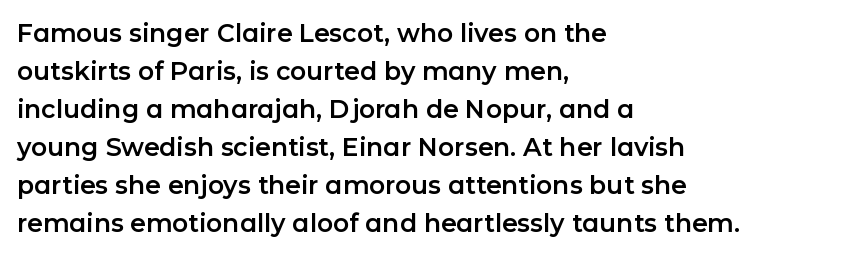
Q: Is the text italic (slanted)? A: No, it is upright.
Q: Is the text underlined? A: No.
Q: How is the paragraph aligned? A: Left-aligned.
Q: Is the spacing between letters normal or unusually wide? A: Normal.
Q: Is the spacing between lines tight, normal or loose? A: Normal.
